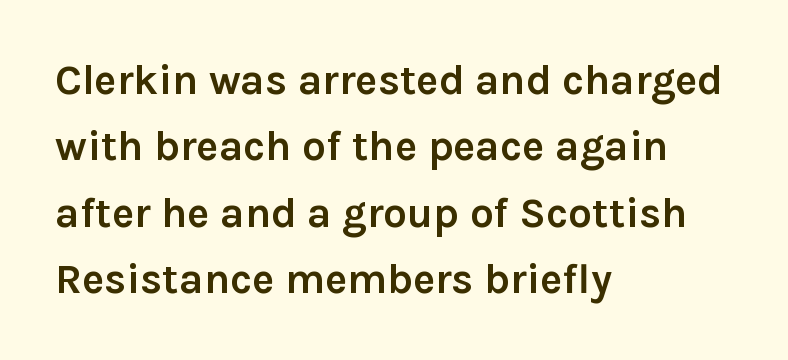
The image shows 42 px semibold sans-serif type, upright; set left-aligned, normal line spacing (1.58x), normal letter spacing, not underlined; low stroke contrast and a medium x-height.
